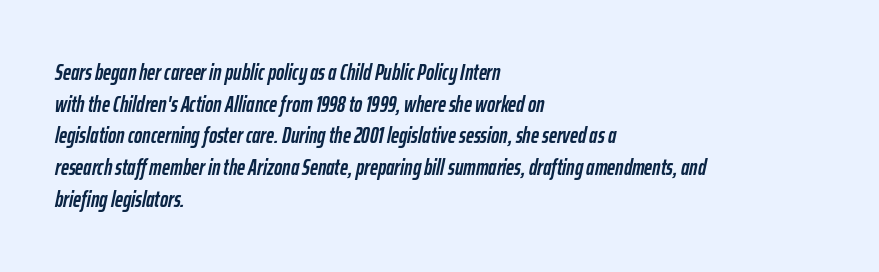
The image shows 22 px bold type, italic (leaning right); set left-aligned, normal line spacing (1.44x), normal letter spacing, not underlined.
